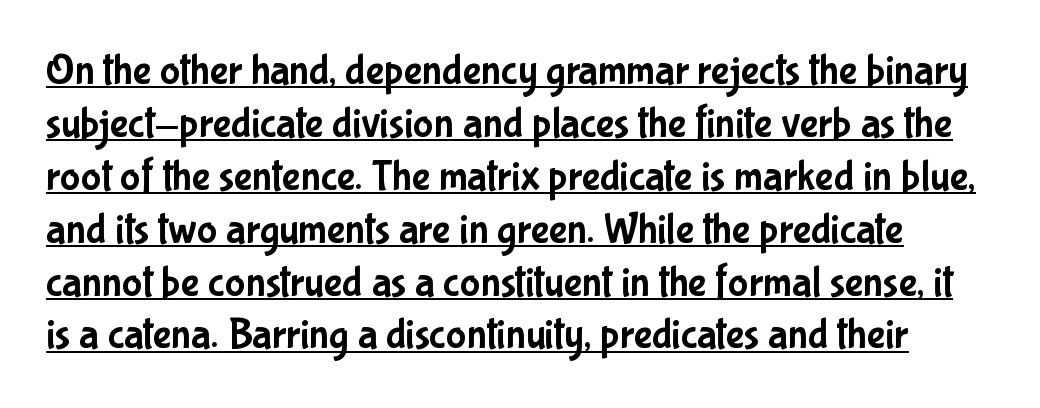
{"serif": "no", "italic": "no", "width": "condensed", "stroke_contrast": "low", "x_height": "medium", "monospaced": "no", "underline": "yes", "line_spacing_ratio": 1.23, "letter_spacing": "normal", "letter_spacing_em": 0.0, "glyph_px": 43}
